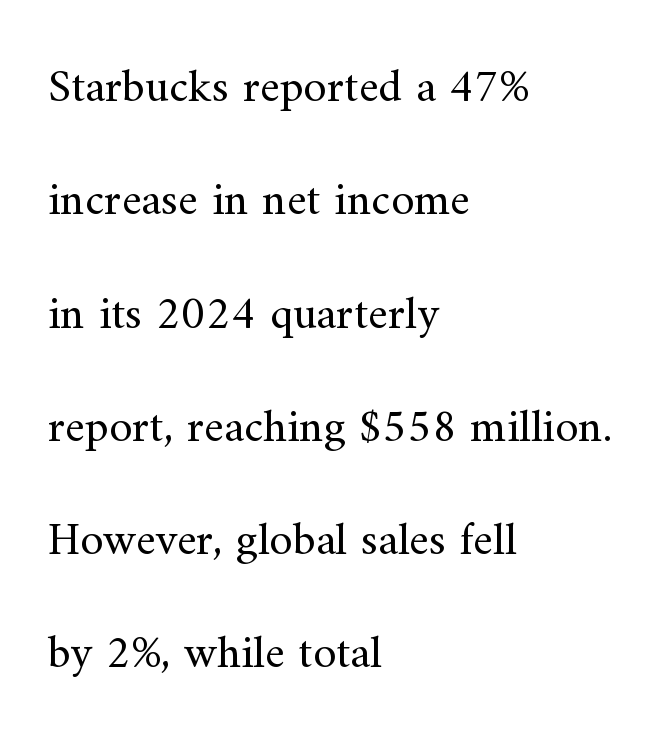
{"serif": "yes", "italic": "no", "bold": "no", "weight": "regular", "width": "normal", "stroke_contrast": "medium", "x_height": "small", "monospaced": "no", "underline": "no", "align": "left", "line_spacing": "loose", "line_spacing_ratio": 2.41, "letter_spacing": "normal", "letter_spacing_em": 0.0, "glyph_px": 47}
